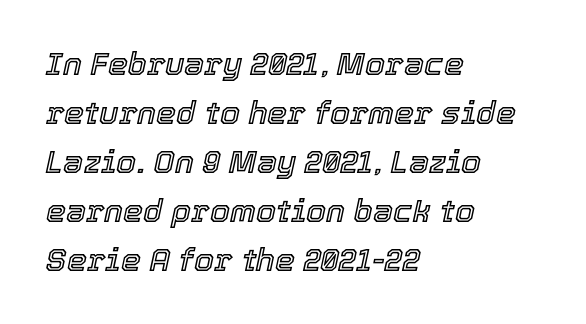
The image shows 32 px text type, italic (leaning right); set left-aligned, normal line spacing (1.53x), normal letter spacing, not underlined; a medium x-height.
